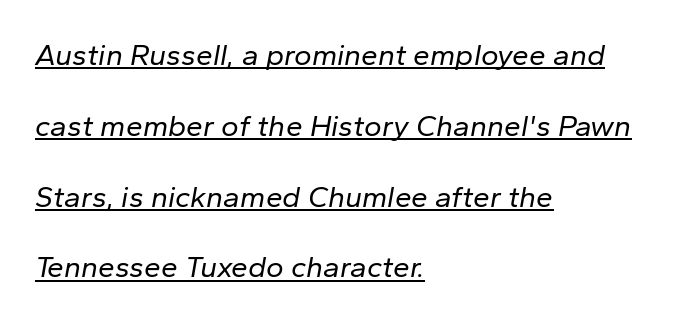
Q: Is the text bold? A: No.
Q: Is the text italic (slanted)? A: Yes, it leans right by about 10 degrees.
Q: Is the text underlined? A: Yes.
Q: How is the paragraph aligned? A: Left-aligned.
Q: Is the spacing between letters normal or unusually wide? A: Normal.
Q: Is the spacing between lines tight, normal or loose? A: Loose.
Q: Width (condensed, normal, or wide)? A: Normal.
Q: Stroke contrast? A: Low.
Q: x-height? A: Medium.
Q: Monospaced? A: No.
